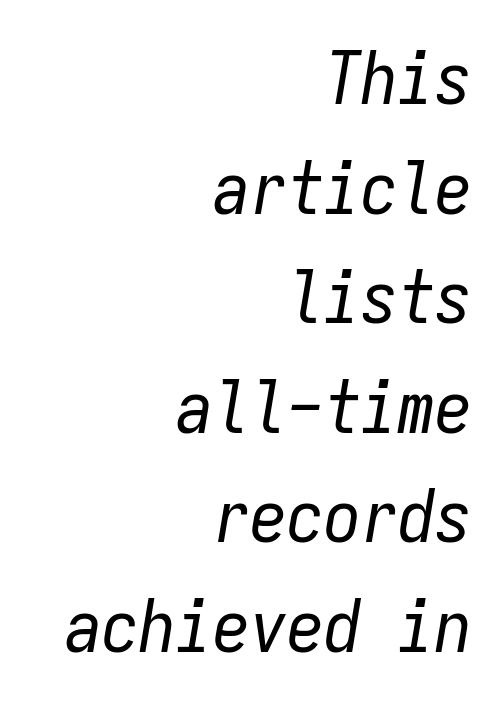
If you measured baseline to baseline, you'd find a middling distance. The specimen reads as italic at a glance. The face looks like a standard text weight, possibly lighter. The line texture is even and compact thanks to regular tracking. Each letter, wide or thin by design, is forced into the same width here.
